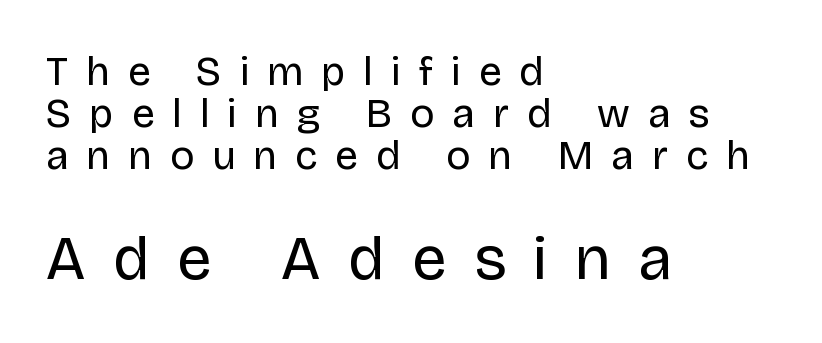
{"serif": "no", "italic": "no", "bold": "no", "weight": "regular", "width": "normal", "stroke_contrast": "low", "x_height": "large", "monospaced": "no", "underline": "no", "align": "left", "line_spacing": "tight", "line_spacing_ratio": 1.02, "letter_spacing": "wide", "letter_spacing_em": 0.44, "larger_block": "second", "size_ratio": 1.51, "glyph_px": 62}
